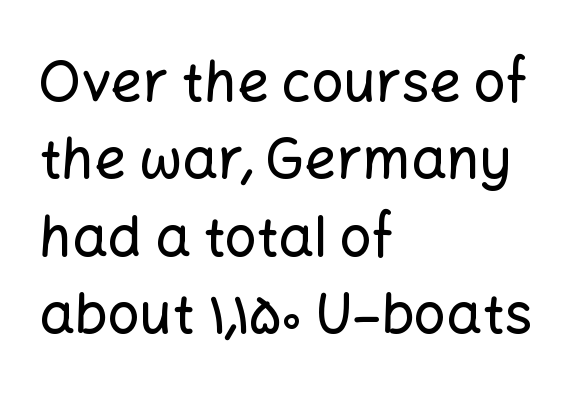
{"serif": "no", "italic": "no", "width": "normal", "stroke_contrast": "low", "x_height": "medium", "monospaced": "no", "underline": "no", "align": "left", "line_spacing": "normal", "line_spacing_ratio": 1.38, "letter_spacing": "normal", "letter_spacing_em": 0.0, "glyph_px": 56}
